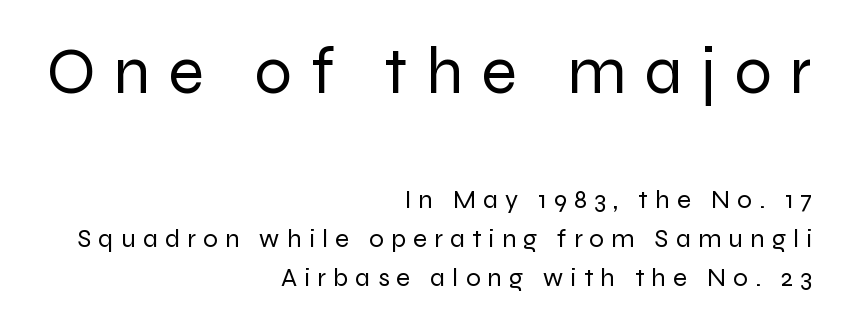
Q: Is the text bold? A: No.
Q: Is the text italic (slanted)? A: No, it is upright.
Q: Is the typeface a serif or a sans-serif typeface? A: Sans-serif.
Q: Is the text underlined? A: No.
Q: How is the paragraph aligned? A: Right-aligned.
Q: Is the spacing between letters normal or unusually wide? A: Unusually wide.
Q: Is the spacing between lines tight, normal or loose? A: Normal.
Q: Which block of text is set in a larger size, the first (top) or the second (bottom)? A: The first (top) one.
Q: Width (condensed, normal, or wide)? A: Normal.
Q: Stroke contrast? A: Low.
Q: x-height? A: Medium.
Q: Monospaced? A: No.
